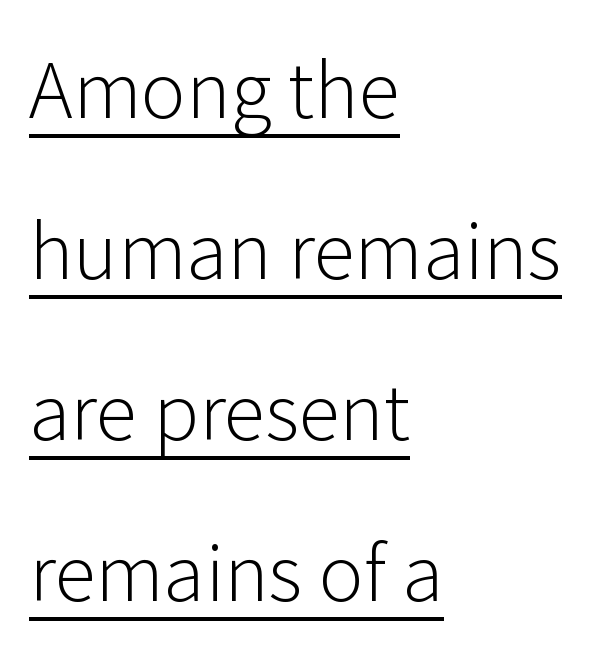
The image shows 76 px light sans-serif type, upright; set left-aligned, loose line spacing (2.12x), normal letter spacing, underlined; low stroke contrast and a medium x-height.
